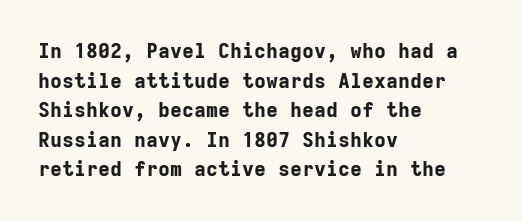
Q: Is the text bold? A: Yes.
Q: Is the text italic (slanted)? A: No, it is upright.
Q: Is the text underlined? A: No.
Q: How is the paragraph aligned? A: Left-aligned.
Q: Is the spacing between letters normal or unusually wide? A: Normal.
Q: Is the spacing between lines tight, normal or loose? A: Normal.
